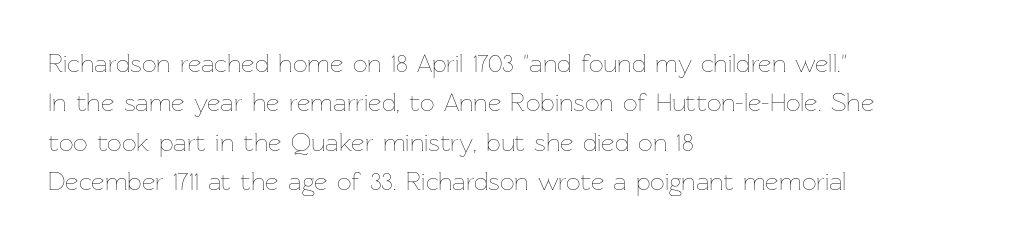
Q: Is the text bold? A: No.
Q: Is the text italic (slanted)? A: No, it is upright.
Q: Is the text underlined? A: No.
Q: How is the paragraph aligned? A: Left-aligned.
Q: Is the spacing between letters normal or unusually wide? A: Normal.
Q: Is the spacing between lines tight, normal or loose? A: Normal.
